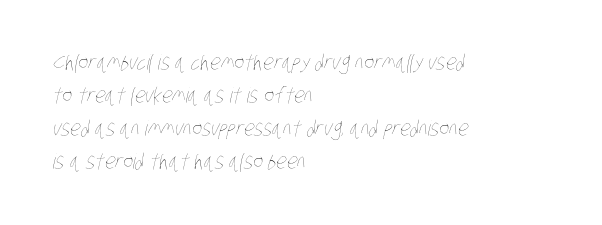
{"bold": "no", "underline": "no", "align": "left", "line_spacing": "normal", "line_spacing_ratio": 1.57, "letter_spacing": "normal", "letter_spacing_em": 0.0, "glyph_px": 21}
